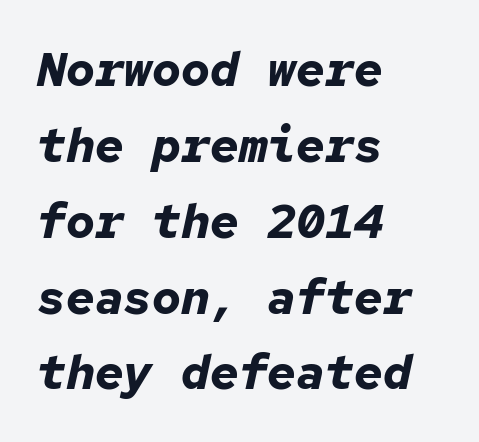
Compared with a centered layout, this one pins lines to the left instead. Thick stems and heavy bowls — unmistakably bold. The space beneath each line is pristine and unruled. Do the characters align in a grid? Yes, the font is monospaced.
